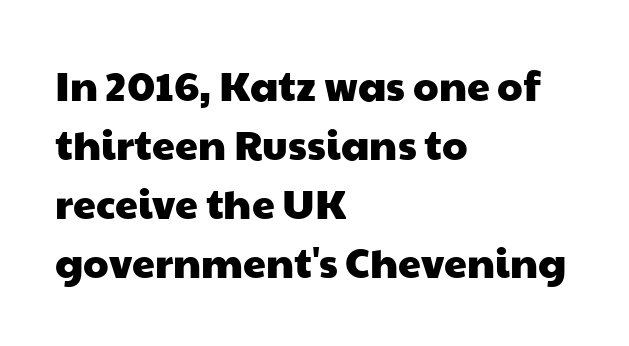
{"serif": "no", "width": "wide", "stroke_contrast": "low", "x_height": "medium", "monospaced": "no", "underline": "no", "align": "left", "line_spacing": "normal", "line_spacing_ratio": 1.44, "letter_spacing": "normal", "letter_spacing_em": 0.0, "glyph_px": 41}
